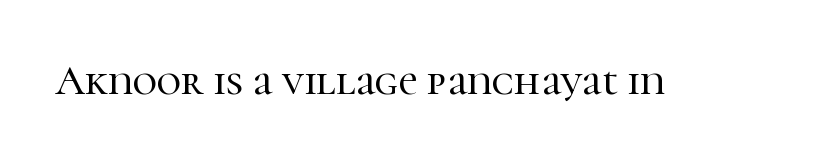
Examine the stroke ends and you'll spot serifs. The gaps between neighbouring characters are ordinary and unremarkable. Is this a fixed-width face? No — the glyphs have proportional, varying widths. The area under the type is left untouched.
